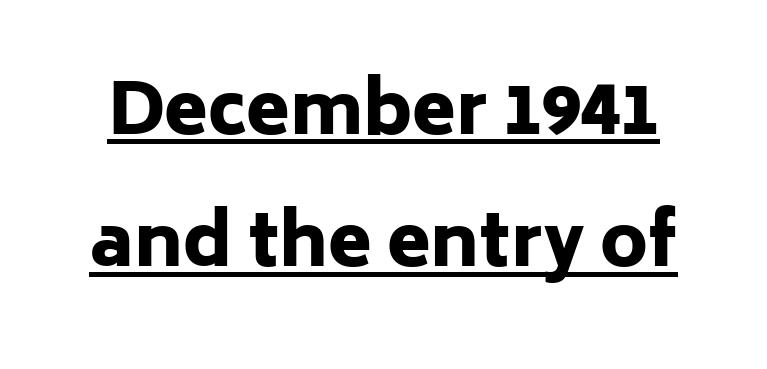
This sample uses an upright cut, with every glyph sitting square on the baseline. No feet cap the strokes, marking this as sans-serif type. Descenders here cross a horizontal rule under the line. This rendering leaves character spacing at its baseline value. The face used here has the dense, thick strokes of a bold.
